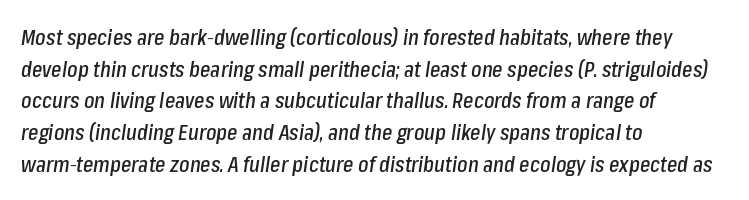
The image shows 22 px text type, italic (leaning right); set left-aligned, normal line spacing (1.44x), normal letter spacing, not underlined.
